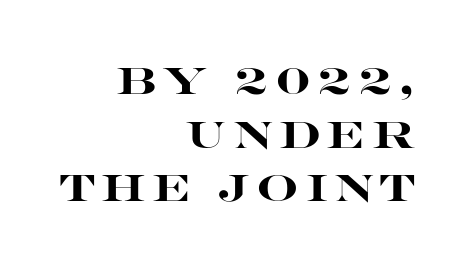
The image shows 37 px heavy, wide type, upright; set right-aligned, normal line spacing (1.45x), not underlined; high stroke contrast and a large x-height.
